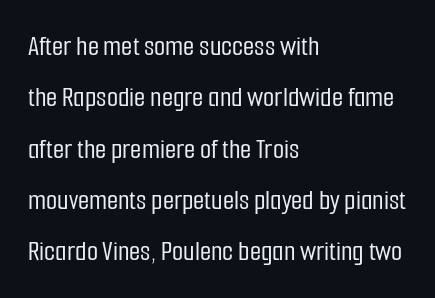
These lines are rendered in a variable-pitch font. Inter-character spacing is left at the font's built-in metrics. Quick note: underline off. Designer's note — italics off, roman on. The paragraph shown leans on its left margin.
